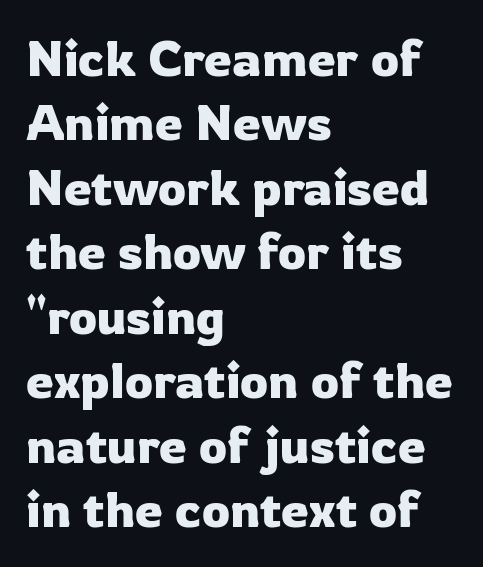
Q: Is the text italic (slanted)? A: No, it is upright.
Q: Is the typeface a serif or a sans-serif typeface? A: Sans-serif.
Q: Is the text underlined? A: No.
Q: How is the paragraph aligned? A: Left-aligned.
Q: Is the spacing between letters normal or unusually wide? A: Normal.
Q: Is the spacing between lines tight, normal or loose? A: Normal.
Q: Width (condensed, normal, or wide)? A: Normal.
Q: Stroke contrast? A: Low.
Q: x-height? A: Medium.
Q: Monospaced? A: No.
